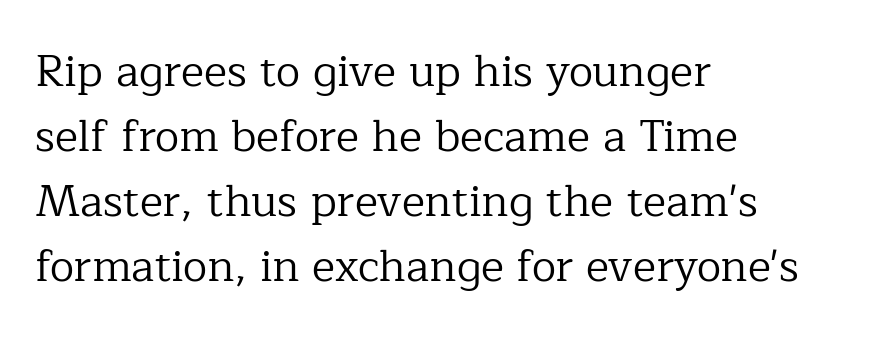
{"serif": "yes", "italic": "no", "bold": "no", "weight": "regular", "width": "normal", "stroke_contrast": "low", "x_height": "medium", "monospaced": "no", "underline": "no", "align": "left", "line_spacing": "normal", "line_spacing_ratio": 1.48, "letter_spacing": "normal", "letter_spacing_em": 0.0, "glyph_px": 44}
